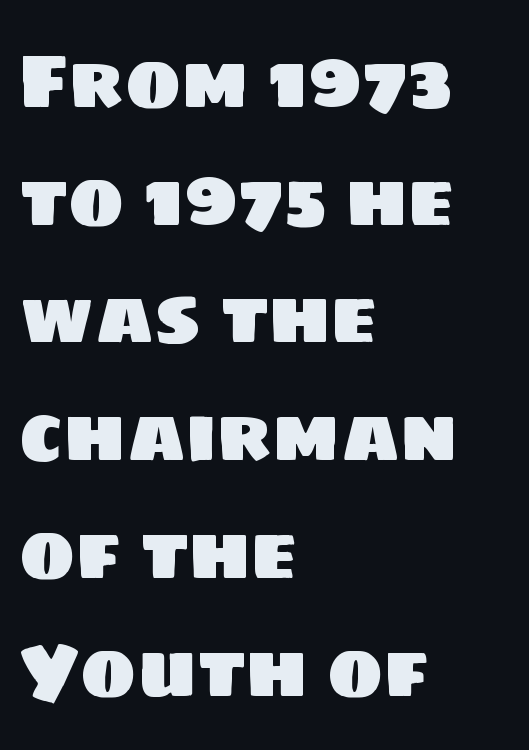
Here the designer chose a conventional face with non-uniform glyph widths. Look at the bottom of the vertical strokes: they stop flat, with no serifs. The letterforms sit shoulder to shoulder at normal distance. Unmarked baselines from the first word to the last. In CSS terms this would be text-align: left. Rows of type keep a routine distance in the vertical direction.
